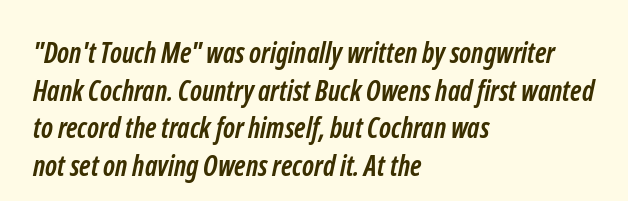
{"serif": "no", "bold": "yes", "weight": "semibold", "width": "condensed", "stroke_contrast": "low", "x_height": "medium", "monospaced": "no", "underline": "no", "align": "left", "line_spacing": "normal", "line_spacing_ratio": 1.34, "letter_spacing": "normal", "letter_spacing_em": 0.0, "glyph_px": 28}
